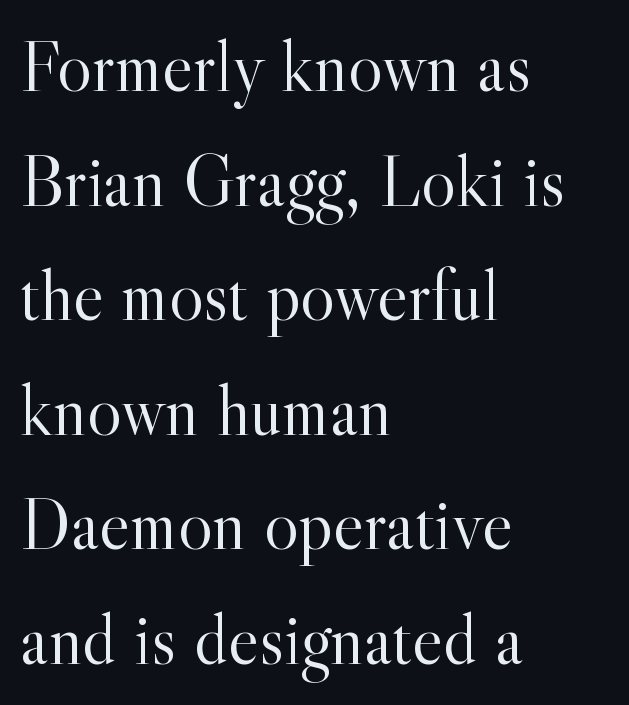
{"serif": "yes", "italic": "no", "bold": "no", "weight": "light", "width": "normal", "x_height": "small", "monospaced": "no", "underline": "no", "align": "left", "line_spacing": "normal", "line_spacing_ratio": 1.57, "letter_spacing": "normal", "letter_spacing_em": 0.0, "glyph_px": 73}
